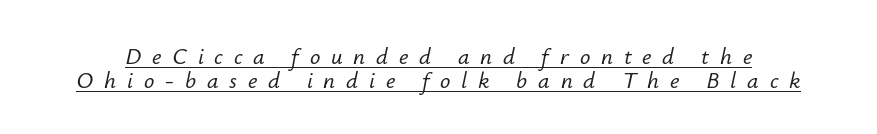
Underlining? Definitely there. The face used here has a pronounced slope to its letters. Compared with typical body copy, the letter spacing here is much looser. Reading down the column, the eye jumps only a short way to each next line.
